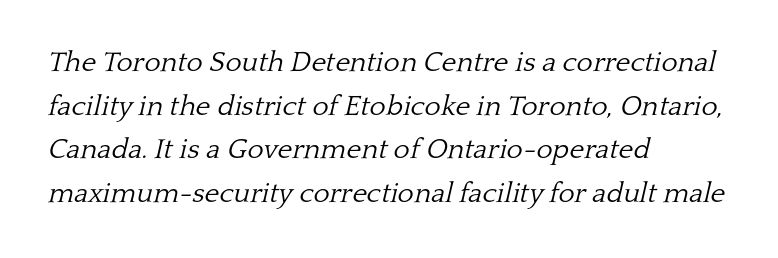
{"serif": "yes", "italic": "yes", "lean": "right", "slant_degrees": 13, "bold": "no", "weight": "light", "width": "normal", "stroke_contrast": "low", "x_height": "medium", "monospaced": "no", "underline": "no", "align": "left", "line_spacing": "normal", "line_spacing_ratio": 1.56, "letter_spacing": "normal", "letter_spacing_em": 0.0, "glyph_px": 28}
